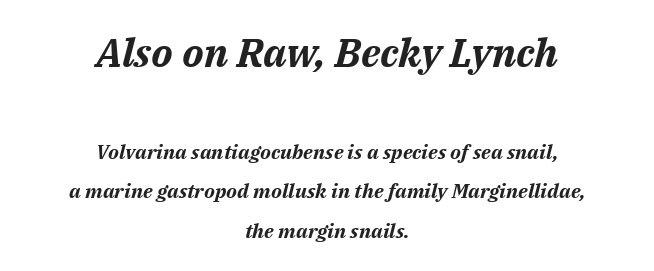
{"italic": "yes", "lean": "right", "slant_degrees": 14, "bold": "yes", "weight": "bold", "width": "normal", "stroke_contrast": "medium", "x_height": "medium", "monospaced": "no", "underline": "no", "align": "center", "line_spacing": "loose", "line_spacing_ratio": 1.99, "letter_spacing": "normal", "letter_spacing_em": 0.0, "larger_block": "first", "size_ratio": 2.0, "glyph_px": 40}
